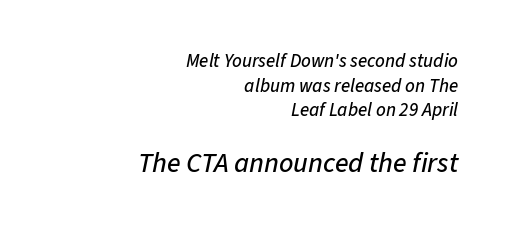
Reading down the column, the eye jumps a familiar distance to each next line. Descenders hang freely into open space. Nobody touched the tracking dial on this one. Quick note: italic. These lines are rendered in a variable-pitch font.
